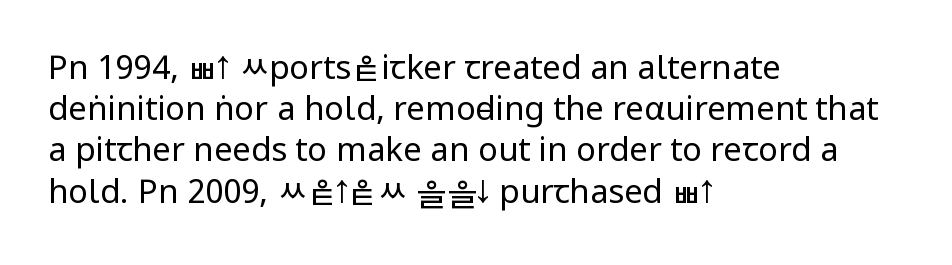
The image shows 33 px regular-weight, condensed sans-serif type, upright; set left-aligned, normal line spacing (1.25x), normal letter spacing, not underlined; low stroke contrast and a large x-height.
